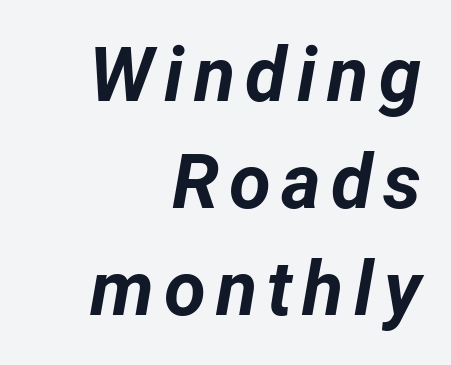
A normal amount of white space separates one row of letters from the next. Caption: bold face, heavy strokes. Proportional: the letters do not fall into vertical columns. A flush-right, rag-left setting is used for this passage. Each row of text sits above clean, open space. The typography opts for an oblique posture over an upright one.
